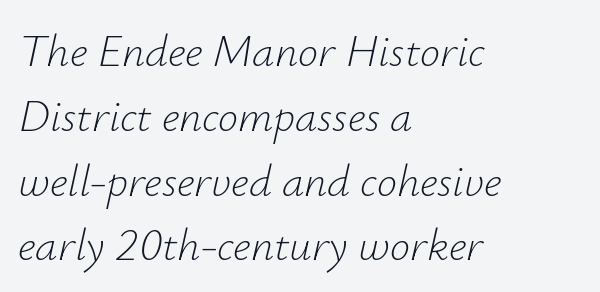
{"italic": "yes", "lean": "right", "slant_degrees": 12, "bold": "no", "weight": "light", "width": "normal", "stroke_contrast": "low", "x_height": "small", "monospaced": "no", "underline": "no", "align": "left", "line_spacing": "normal", "line_spacing_ratio": 1.44, "letter_spacing": "normal", "letter_spacing_em": 0.0, "glyph_px": 45}
